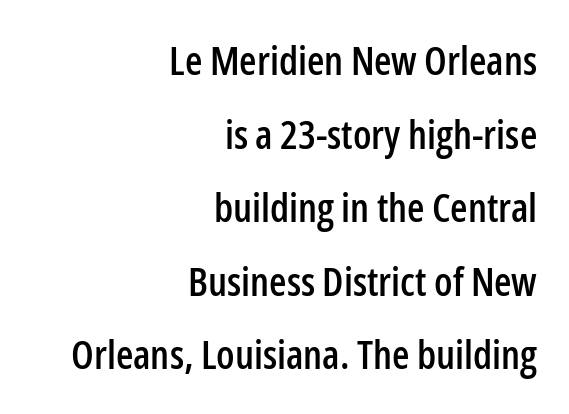
Right-aligned paragraph, ragged on the left. Classification — sans serif. Does extra space separate the letters? No, they use regular spacing. A bare baseline throughout the passage. The letters stand upright; this is a roman face. Do the characters align in a grid? No, the font is proportional.
